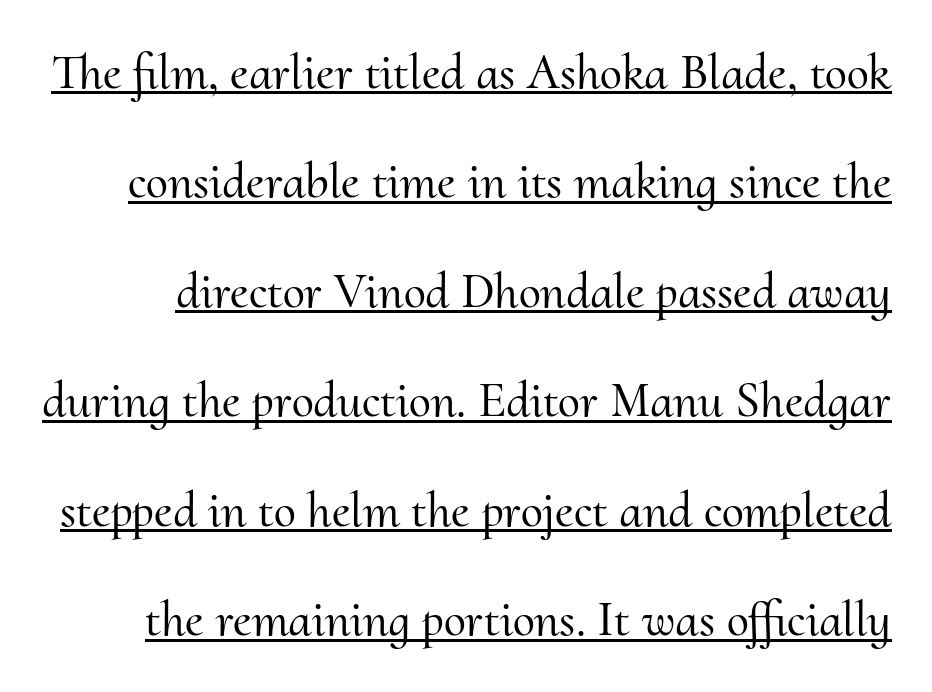
Q: Is the text italic (slanted)? A: No, it is upright.
Q: Is the typeface a serif or a sans-serif typeface? A: Serif.
Q: Is the text underlined? A: Yes.
Q: Is the spacing between letters normal or unusually wide? A: Normal.
Q: Is the spacing between lines tight, normal or loose? A: Loose.
Q: Width (condensed, normal, or wide)? A: Normal.
Q: Stroke contrast? A: Medium.
Q: x-height? A: Small.
Q: Monospaced? A: No.
